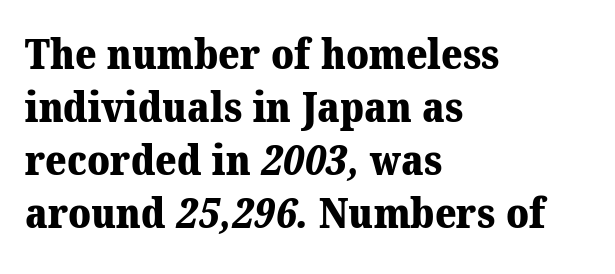
Q: Is the text bold? A: Yes.
Q: Is the typeface a serif or a sans-serif typeface? A: Serif.
Q: Is the text underlined? A: No.
Q: How is the paragraph aligned? A: Left-aligned.
Q: Is the spacing between letters normal or unusually wide? A: Normal.
Q: Is the spacing between lines tight, normal or loose? A: Normal.
Q: Width (condensed, normal, or wide)? A: Normal.
Q: Stroke contrast? A: Medium.
Q: x-height? A: Medium.
Q: Monospaced? A: No.
